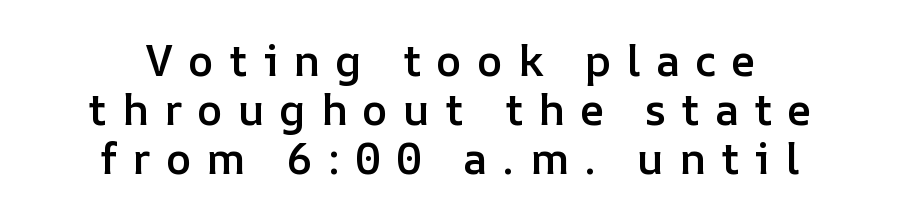
{"italic": "no", "bold": "semi", "weight": "semibold", "width": "normal", "stroke_contrast": "low", "x_height": "medium", "monospaced": "no", "underline": "no", "align": "center", "line_spacing": "tight", "line_spacing_ratio": 1.14, "letter_spacing": "wide", "letter_spacing_em": 0.35, "glyph_px": 43}
